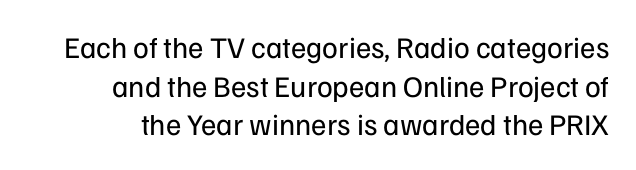
Q: Is the text bold? A: No.
Q: Is the text italic (slanted)? A: No, it is upright.
Q: Is the typeface a serif or a sans-serif typeface? A: Sans-serif.
Q: Is the text underlined? A: No.
Q: Is the spacing between letters normal or unusually wide? A: Normal.
Q: Is the spacing between lines tight, normal or loose? A: Normal.
Q: Width (condensed, normal, or wide)? A: Normal.
Q: Stroke contrast? A: Low.
Q: x-height? A: Medium.
Q: Monospaced? A: No.
